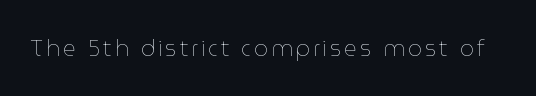
Q: Is the text bold? A: No.
Q: Is the text italic (slanted)? A: No, it is upright.
Q: Is the text underlined? A: No.
